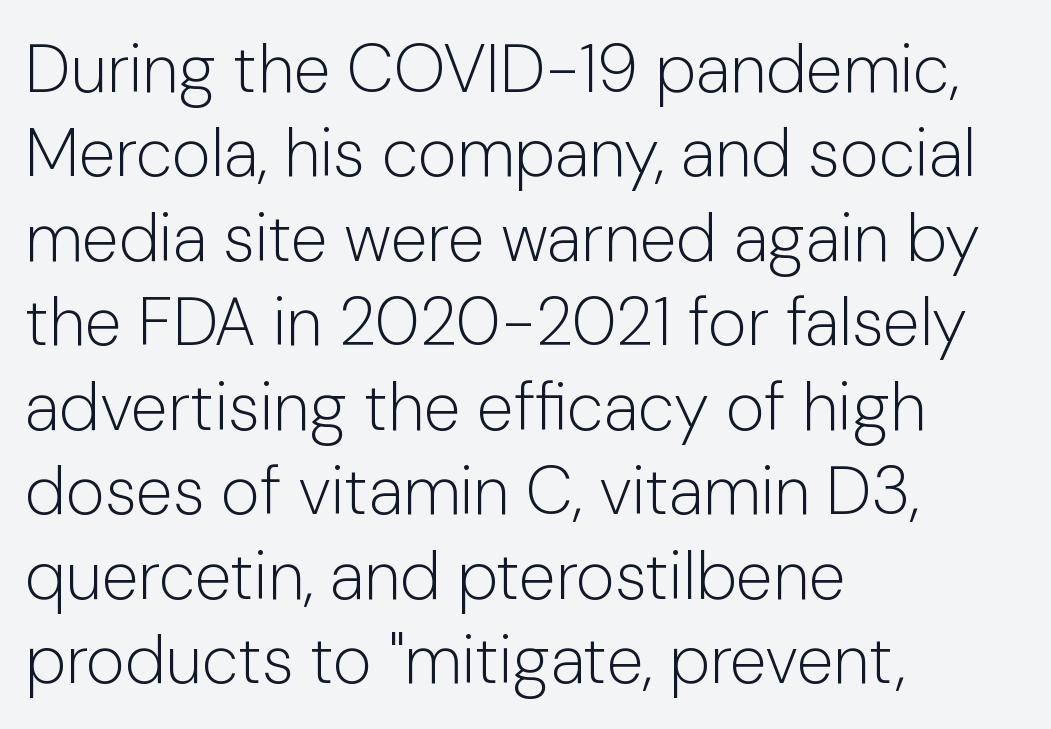
Words float on clear page, feet unadorned. You can tell it's not italic because the verticals are truly vertical. Here the designer chose a conventional face with non-uniform glyph widths. Short note: letters normally spaced. A classic flush-left, rag-right setting is used for this passage.
